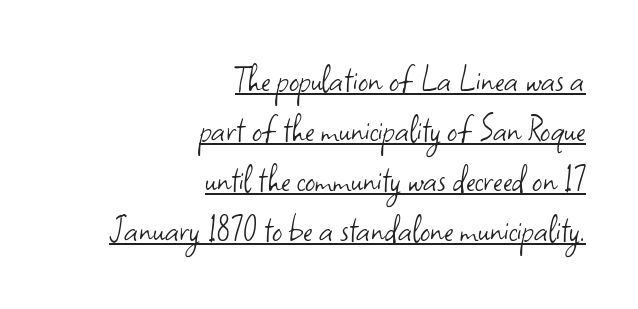
The image shows 40 px light sans-serif type; set right-aligned, normal line spacing (1.25x), normal letter spacing, underlined; low stroke contrast and a small x-height.
